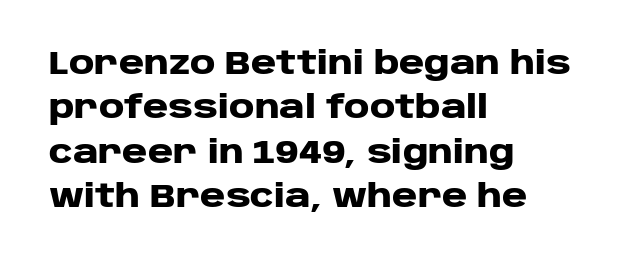
No italicization has been applied; the sample stays upright. The glyphs are unaccompanied by any horizontal stroke below them. Each word holds together tightly as a unit, with standard inter-letter gaps. Weight: bold.
